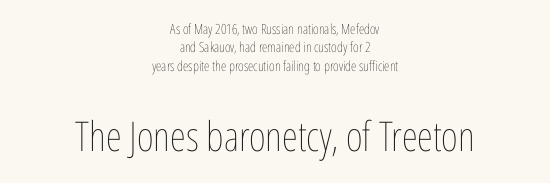
{"italic": "no", "bold": "no", "weight": "thin", "width": "condensed", "stroke_contrast": "low", "x_height": "medium", "monospaced": "no", "underline": "no", "align": "center", "line_spacing": "normal", "line_spacing_ratio": 1.32, "letter_spacing": "normal", "letter_spacing_em": 0.0, "larger_block": "second", "size_ratio": 2.93, "glyph_px": 41}
